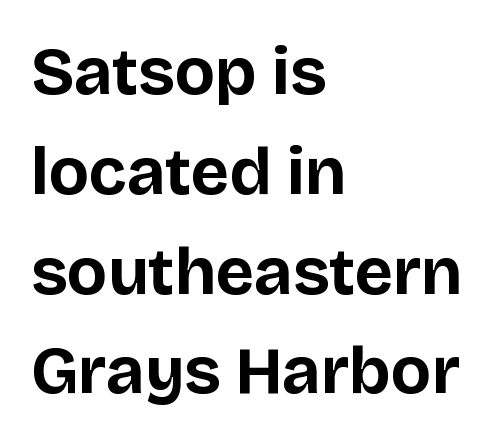
{"serif": "no", "italic": "no", "bold": "yes", "weight": "bold", "width": "normal", "stroke_contrast": "low", "x_height": "large", "monospaced": "no", "underline": "no", "align": "left", "line_spacing": "normal", "line_spacing_ratio": 1.49, "letter_spacing": "normal", "letter_spacing_em": 0.0, "glyph_px": 67}
